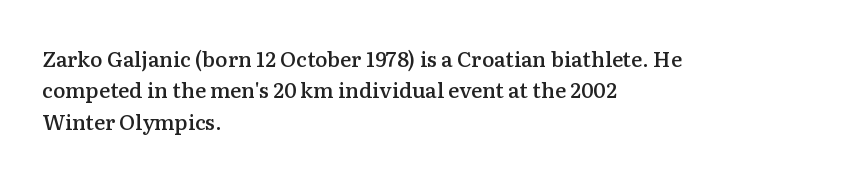
Q: Is the text bold? A: Semi-bold.
Q: Is the text italic (slanted)? A: No, it is upright.
Q: Is the text underlined? A: No.
Q: How is the paragraph aligned? A: Left-aligned.
Q: Is the spacing between letters normal or unusually wide? A: Normal.
Q: Is the spacing between lines tight, normal or loose? A: Normal.
